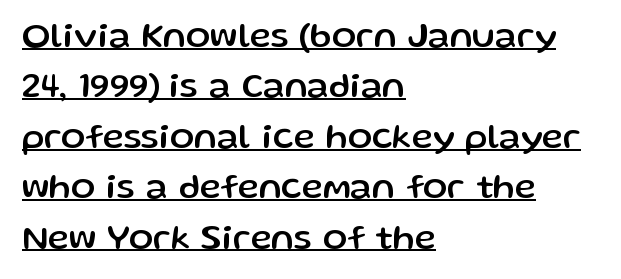
{"serif": "no", "italic": "no", "width": "normal", "stroke_contrast": "low", "x_height": "medium", "monospaced": "no", "underline": "yes", "align": "left", "line_spacing": "normal", "line_spacing_ratio": 1.4, "letter_spacing": "normal", "letter_spacing_em": 0.0, "glyph_px": 36}
